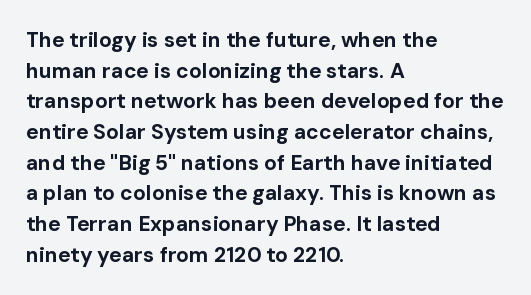
{"italic": "no", "bold": "yes", "underline": "no", "align": "left", "line_spacing": "normal", "line_spacing_ratio": 1.46, "letter_spacing": "normal", "letter_spacing_em": 0.0, "glyph_px": 21}
